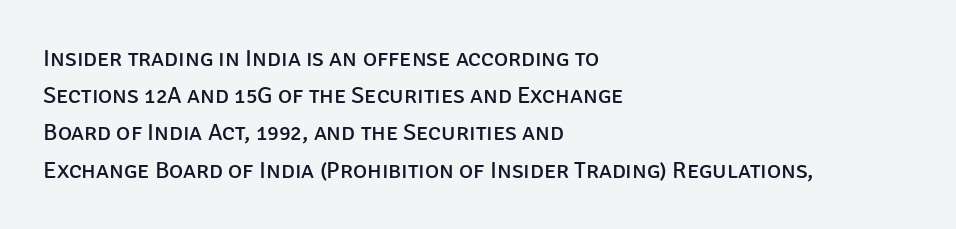
{"italic": "no", "bold": "no", "underline": "no", "align": "left", "line_spacing": "normal", "line_spacing_ratio": 1.55, "letter_spacing": "normal", "letter_spacing_em": 0.0, "glyph_px": 24}
